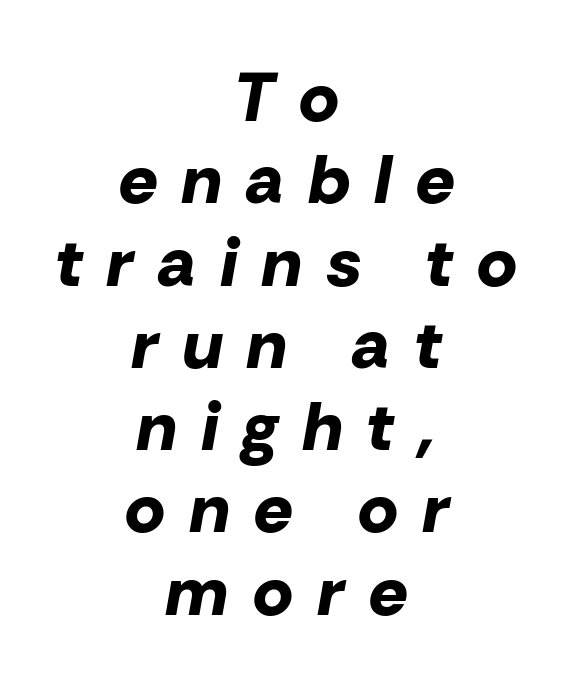
Every character sits at an angle, as italics do. The setting favours the middle, as headings and verse often do. Is this a fixed-width face? No — the glyphs have proportional, varying widths. Honestly, the letter spacing is so wide it's the main thing you notice. Underlining? Definitely not there. Emphasis by weight is at full strength: bold.
